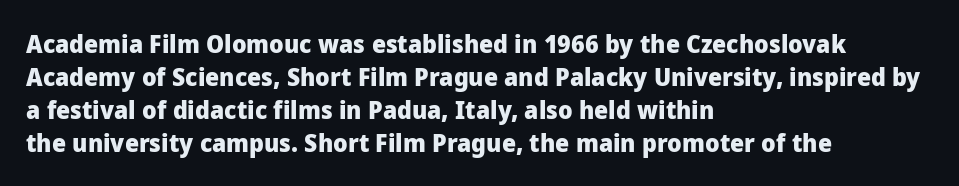
{"italic": "no", "bold": "yes", "underline": "no", "align": "left", "line_spacing": "normal", "line_spacing_ratio": 1.32, "letter_spacing": "normal", "letter_spacing_em": 0.0, "glyph_px": 25}
